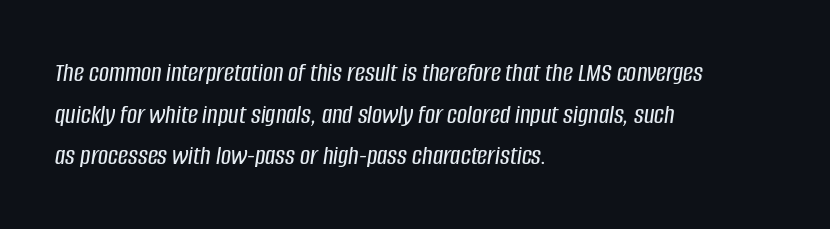
Q: Is the text italic (slanted)? A: Yes, it leans right by about 8 degrees.
Q: Is the text underlined? A: No.
Q: How is the paragraph aligned? A: Left-aligned.
Q: Is the spacing between letters normal or unusually wide? A: Normal.
Q: Is the spacing between lines tight, normal or loose? A: Normal.
Q: Width (condensed, normal, or wide)? A: Condensed.
Q: Stroke contrast? A: Low.
Q: x-height? A: Large.
Q: Monospaced? A: No.
